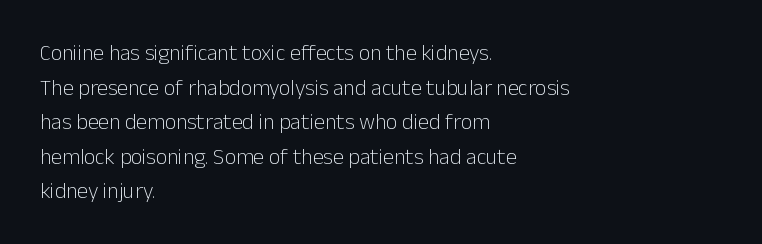
The image shows 22 px text type, upright; set left-aligned, normal line spacing (1.57x), normal letter spacing, not underlined.
